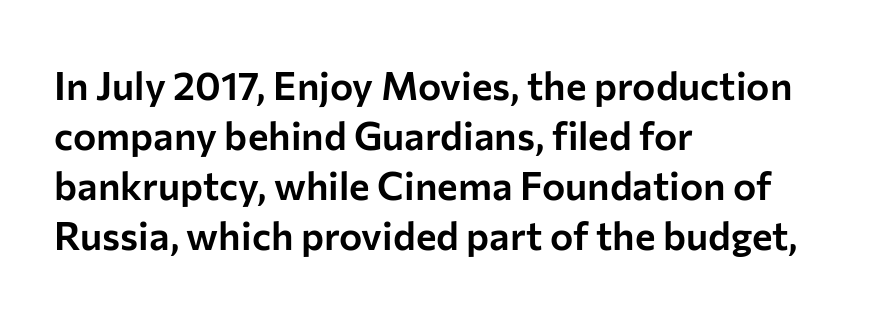
Q: Is the text italic (slanted)? A: No, it is upright.
Q: Is the typeface a serif or a sans-serif typeface? A: Sans-serif.
Q: Is the text underlined? A: No.
Q: How is the paragraph aligned? A: Left-aligned.
Q: Is the spacing between letters normal or unusually wide? A: Normal.
Q: Is the spacing between lines tight, normal or loose? A: Normal.
Q: Width (condensed, normal, or wide)? A: Normal.
Q: Stroke contrast? A: Low.
Q: x-height? A: Medium.
Q: Monospaced? A: No.
